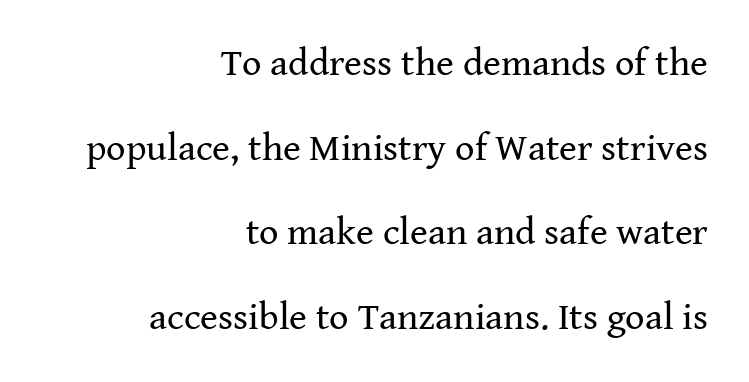
The image shows 38 px regular-weight serif type, upright; set right-aligned, loose line spacing (2.23x), normal letter spacing, not underlined; medium stroke contrast and a medium x-height.
